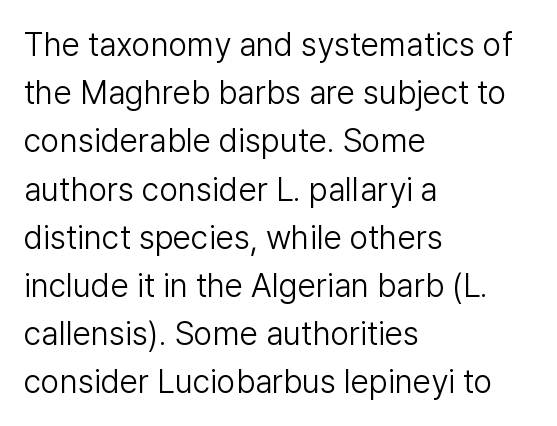
Q: Is the text bold? A: No.
Q: Is the text italic (slanted)? A: No, it is upright.
Q: Is the typeface a serif or a sans-serif typeface? A: Sans-serif.
Q: Is the text underlined? A: No.
Q: How is the paragraph aligned? A: Left-aligned.
Q: Is the spacing between letters normal or unusually wide? A: Normal.
Q: Is the spacing between lines tight, normal or loose? A: Normal.
Q: Width (condensed, normal, or wide)? A: Normal.
Q: Stroke contrast? A: Low.
Q: x-height? A: Medium.
Q: Monospaced? A: No.
